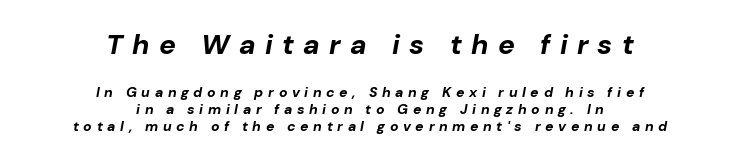
Only glyphs here, with clear space below each row. Which of the two is more prominent by size? The first, at the top. Varying glyph widths throughout — classic text-font behaviour. Summary of weight: heavy, a full bold.
